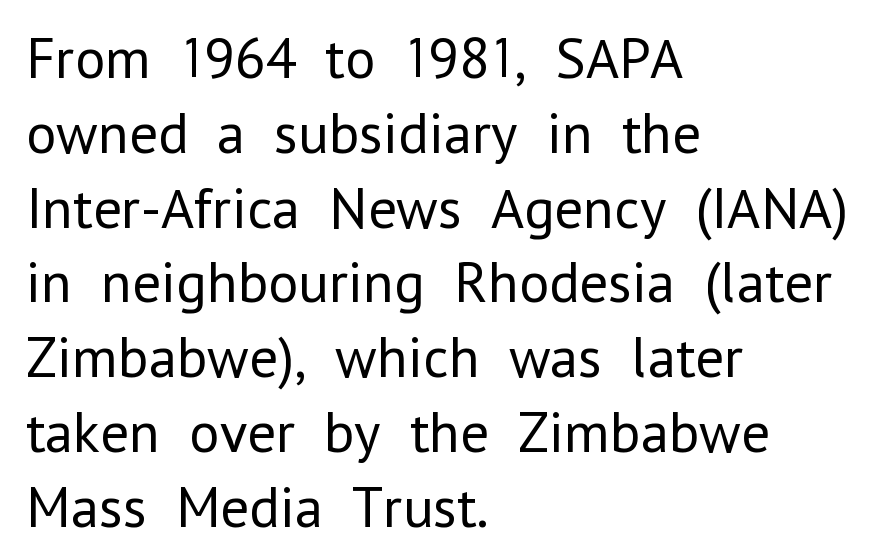
{"serif": "no", "italic": "no", "bold": "no", "weight": "regular", "width": "normal", "stroke_contrast": "low", "x_height": "medium", "monospaced": "no", "underline": "no", "align": "left", "line_spacing": "normal", "line_spacing_ratio": 1.29, "letter_spacing": "normal", "letter_spacing_em": 0.0, "glyph_px": 58}
